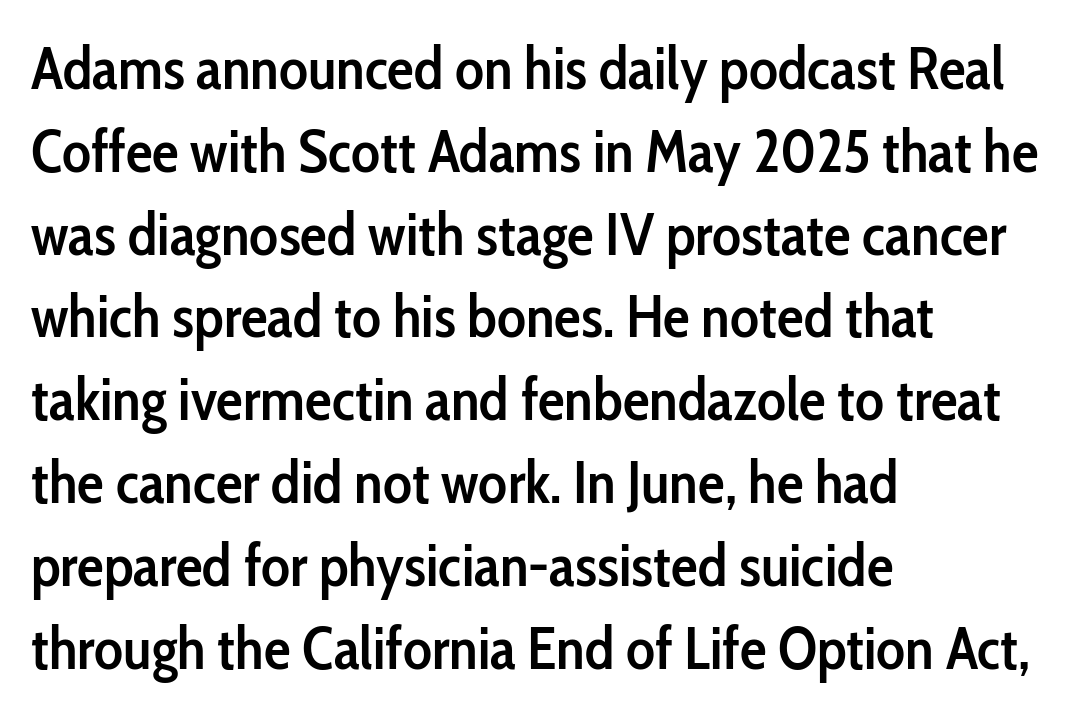
{"serif": "no", "italic": "no", "bold": "semi", "weight": "semibold", "width": "condensed", "stroke_contrast": "low", "x_height": "medium", "monospaced": "no", "underline": "no", "align": "left", "line_spacing": "normal", "line_spacing_ratio": 1.38, "letter_spacing": "normal", "letter_spacing_em": 0.0, "glyph_px": 60}
